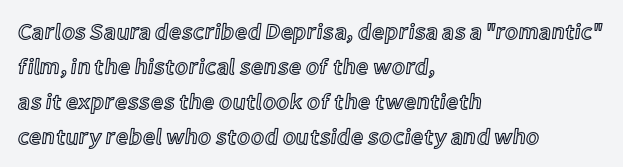
Q: Is the text italic (slanted)? A: Yes.
Q: Is the text underlined? A: No.
Q: How is the paragraph aligned? A: Left-aligned.
Q: Is the spacing between letters normal or unusually wide? A: Normal.
Q: Is the spacing between lines tight, normal or loose? A: Normal.
